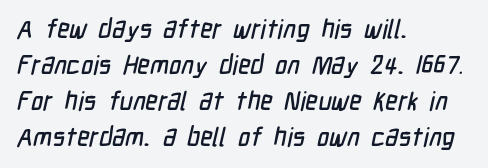
Q: Is the text underlined? A: No.
Q: How is the paragraph aligned? A: Left-aligned.
Q: Is the spacing between letters normal or unusually wide? A: Normal.
Q: Is the spacing between lines tight, normal or loose? A: Normal.
